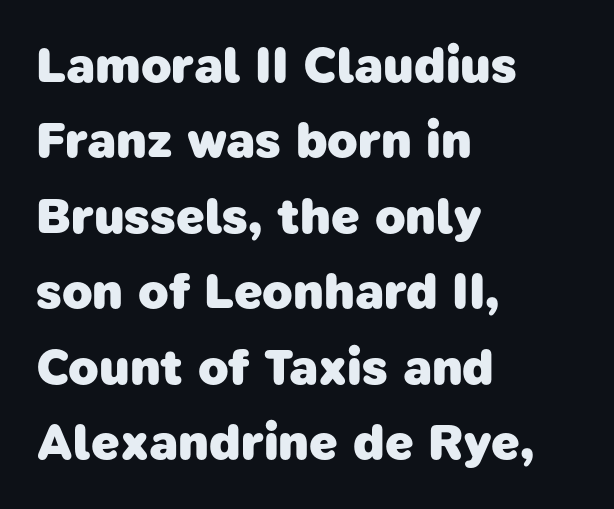
Q: Is the text bold? A: Yes.
Q: Is the typeface a serif or a sans-serif typeface? A: Sans-serif.
Q: Is the text underlined? A: No.
Q: How is the paragraph aligned? A: Left-aligned.
Q: Is the spacing between letters normal or unusually wide? A: Normal.
Q: Is the spacing between lines tight, normal or loose? A: Normal.
Q: Width (condensed, normal, or wide)? A: Normal.
Q: Stroke contrast? A: Low.
Q: x-height? A: Medium.
Q: Monospaced? A: No.
